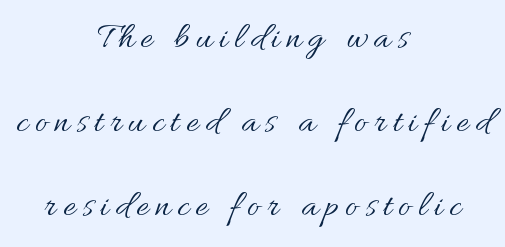
The image shows 37 px regular-weight type; set centered, loose line spacing (2.27x), not underlined; medium stroke contrast and a small x-height.
